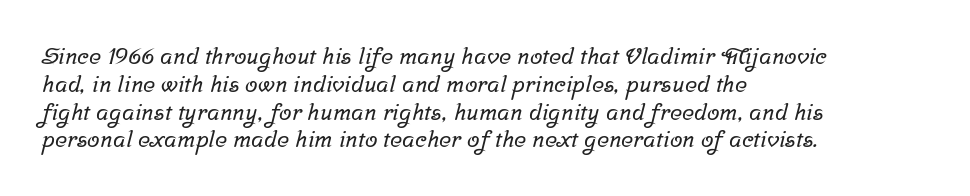
The letters sit at their default tracking, neither squeezed nor spread. Descenders hang freely into open space. These lines are set flush left with a ragged right edge.
